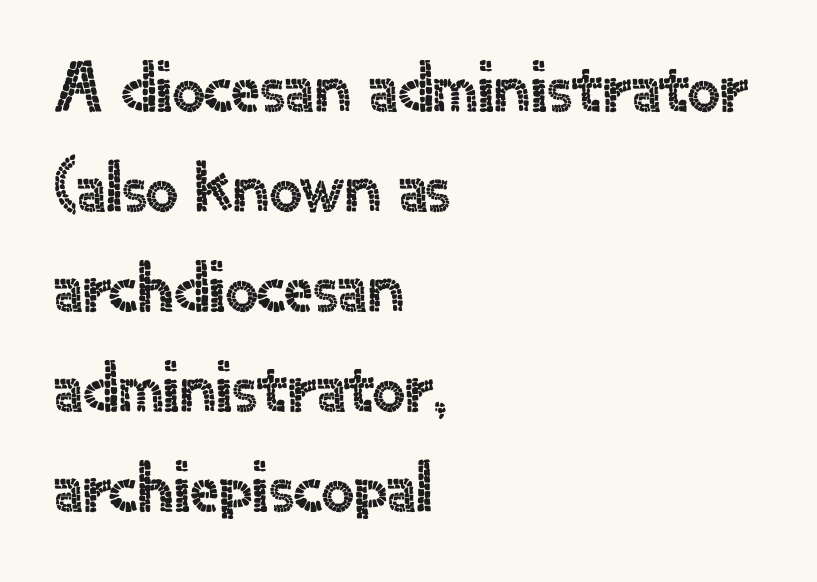
The image shows 72 px sans-serif type, upright; set left-aligned, normal line spacing (1.39x), normal letter spacing, not underlined; a small x-height.
